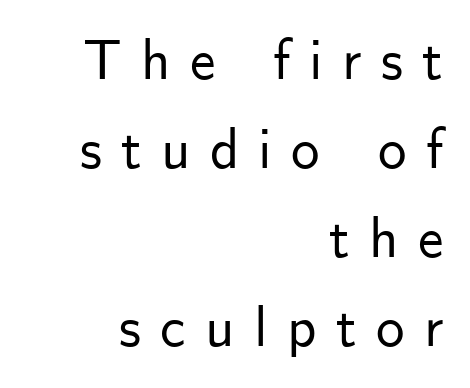
{"serif": "no", "italic": "no", "width": "normal", "stroke_contrast": "low", "x_height": "small", "monospaced": "no", "underline": "no", "align": "right", "line_spacing": "normal", "line_spacing_ratio": 1.56, "letter_spacing": "wide", "letter_spacing_em": 0.34, "glyph_px": 57}
